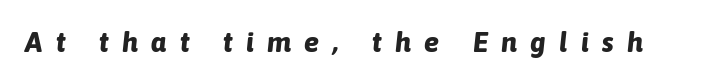
Is this a fixed-width face? No — the glyphs have proportional, varying widths. Is the type bold? Yes — the strokes are clearly thick and heavy. Characters are canted at an angle relative to the baseline's perpendicular. Rule under the text: the space is simply empty. Between one letter and the next there's a generous, obvious gap.
